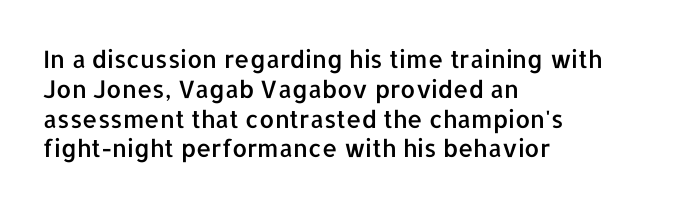
{"italic": "no", "underline": "no", "align": "left", "line_spacing_ratio": 1.24, "letter_spacing": "normal", "letter_spacing_em": 0.0, "glyph_px": 24}
